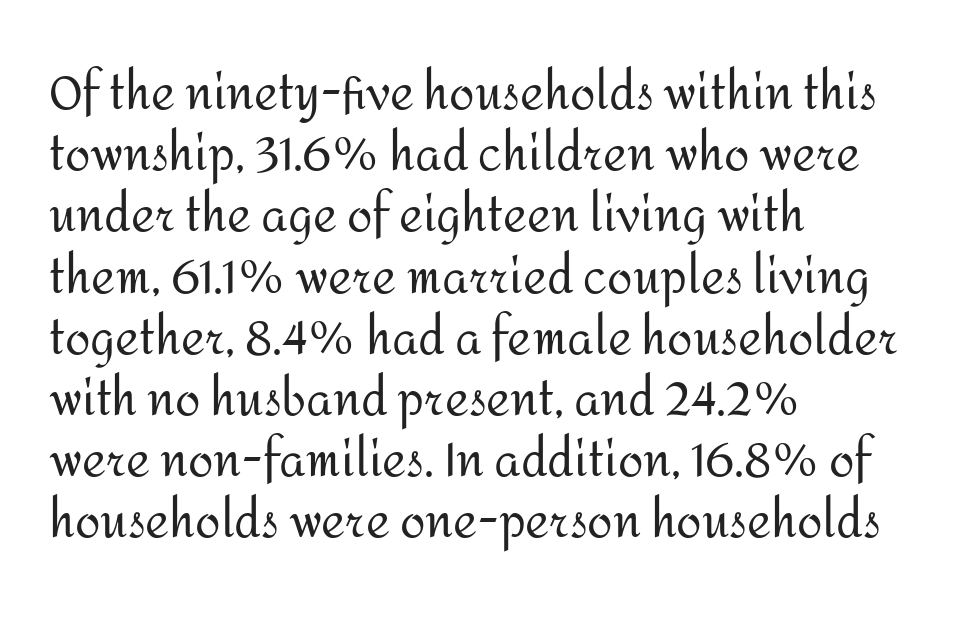
The image shows 46 px regular-weight sans-serif type, upright; set left-aligned, normal line spacing (1.33x), normal letter spacing, not underlined; medium stroke contrast and a medium x-height.
